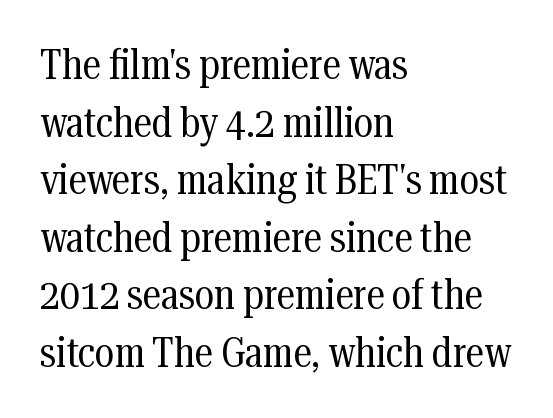
{"serif": "yes", "italic": "no", "bold": "no", "weight": "regular", "width": "condensed", "stroke_contrast": "medium", "x_height": "medium", "monospaced": "no", "underline": "no", "align": "left", "line_spacing": "normal", "line_spacing_ratio": 1.37, "letter_spacing": "normal", "letter_spacing_em": 0.0, "glyph_px": 42}
